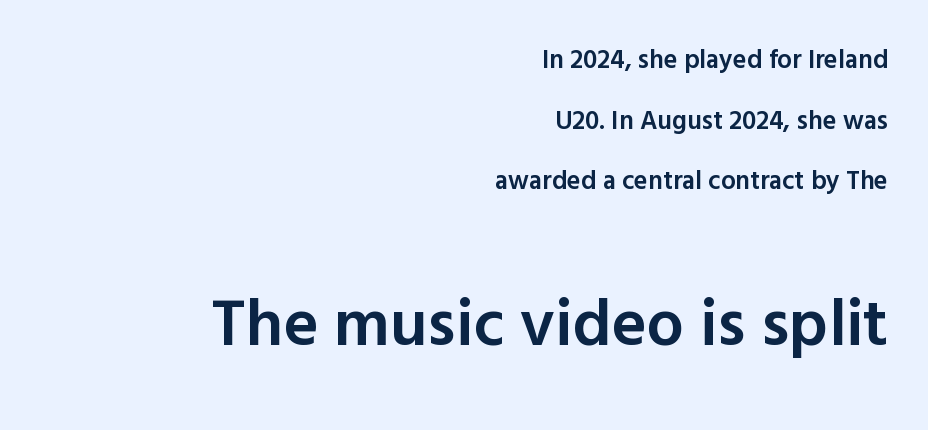
Q: Is the text bold? A: Semi-bold.
Q: Is the text italic (slanted)? A: No, it is upright.
Q: Is the typeface a serif or a sans-serif typeface? A: Sans-serif.
Q: Is the text underlined? A: No.
Q: How is the paragraph aligned? A: Right-aligned.
Q: Is the spacing between letters normal or unusually wide? A: Normal.
Q: Is the spacing between lines tight, normal or loose? A: Loose.
Q: Which block of text is set in a larger size, the first (top) or the second (bottom)? A: The second (bottom) one.
Q: Width (condensed, normal, or wide)? A: Normal.
Q: x-height? A: Medium.
Q: Monospaced? A: No.
